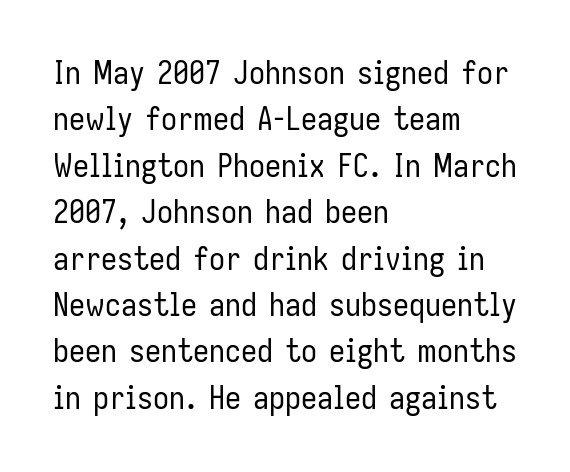
Is the letter spacing exaggerated? No — it looks like the ordinary default. The string is rendered with underlining switched off. Stems here are at most as thick as an everyday book face. In CSS terms this would be text-align: left. The rendering uses natural spacing where letterforms have individual widths. The passage shown is typeset with a sans-serif family.
